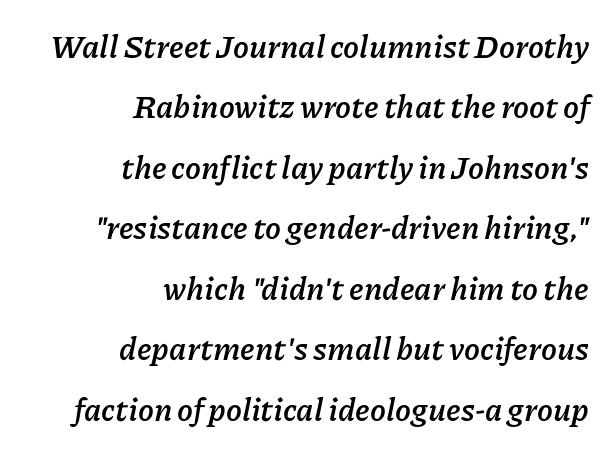
Compared with typical body copy, the letter spacing here is the same. The ragged edge is on the left, which tells us the setting is flush right. Looking at the ascenders, they clearly lean. Caption: bold face, heavy strokes. Do the characters align in a grid? No, the font is proportional. Glance below the letters and you will spot only blank space.
